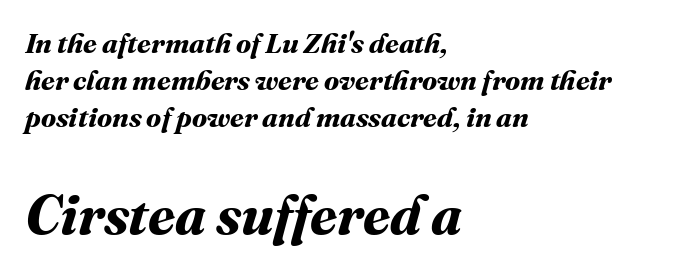
The string is rendered with underlining switched off. The rag falls on the right side of this text block. Default kerning and tracking; the words read as compact shapes. Heavy, bold letterforms.
